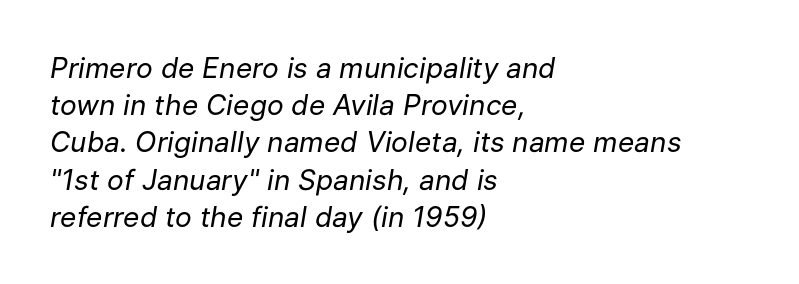
Q: Is the text bold? A: No.
Q: Is the text italic (slanted)? A: Yes, it leans right by about 9 degrees.
Q: Is the text underlined? A: No.
Q: How is the paragraph aligned? A: Left-aligned.
Q: Is the spacing between letters normal or unusually wide? A: Normal.
Q: Is the spacing between lines tight, normal or loose? A: Normal.
Q: Width (condensed, normal, or wide)? A: Normal.
Q: Stroke contrast? A: Low.
Q: x-height? A: Medium.
Q: Monospaced? A: No.
